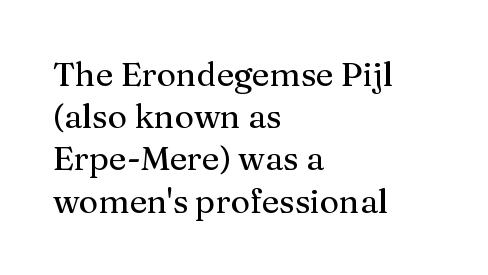
Q: Is the text italic (slanted)? A: No, it is upright.
Q: Is the typeface a serif or a sans-serif typeface? A: Serif.
Q: Is the text underlined? A: No.
Q: How is the paragraph aligned? A: Left-aligned.
Q: Is the spacing between letters normal or unusually wide? A: Normal.
Q: Is the spacing between lines tight, normal or loose? A: Normal.
Q: Width (condensed, normal, or wide)? A: Normal.
Q: Stroke contrast? A: Medium.
Q: x-height? A: Medium.
Q: Monospaced? A: No.
